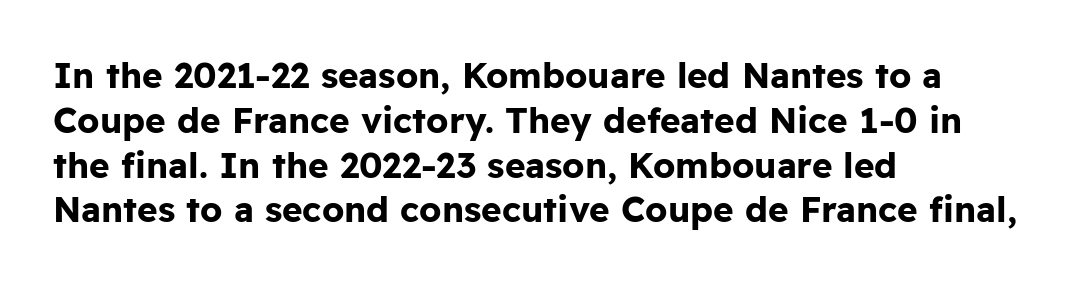
Q: Is the text bold? A: Yes.
Q: Is the text italic (slanted)? A: No, it is upright.
Q: Is the typeface a serif or a sans-serif typeface? A: Sans-serif.
Q: Is the text underlined? A: No.
Q: How is the paragraph aligned? A: Left-aligned.
Q: Is the spacing between letters normal or unusually wide? A: Normal.
Q: Is the spacing between lines tight, normal or loose? A: Normal.
Q: Width (condensed, normal, or wide)? A: Normal.
Q: Stroke contrast? A: Low.
Q: x-height? A: Medium.
Q: Monospaced? A: No.
